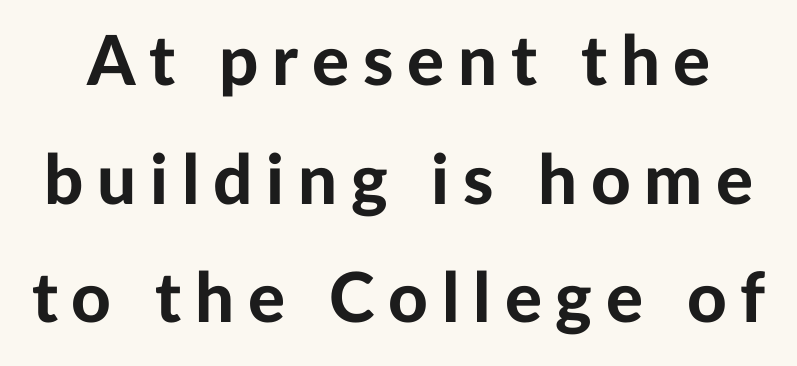
Stroke terminals: plain, sans-serif. How heavy is the stroke? Heavy — this is a bold. Unlike italic type, these characters show no tilt at all. Characters follow at a spacing far wider than the type designer built in. Think of a printed novel: that variable character pitch is what you see here. Rule under the text: the space is simply empty.
